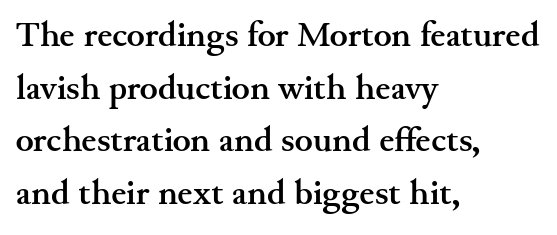
The image shows 34 px semibold, wide serif type, upright; set left-aligned, normal line spacing (1.55x), normal letter spacing, not underlined; medium stroke contrast and a small x-height.
